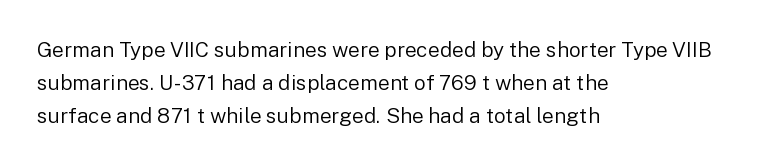
The face looks like a standard text weight, possibly lighter. Short and long lines alike share a common starting point at left. Vertically, the passage feels balanced, rows spaced as you'd expect. A bare baseline throughout the passage. Here the glyphs are tracked normally, forming tight word shapes.
